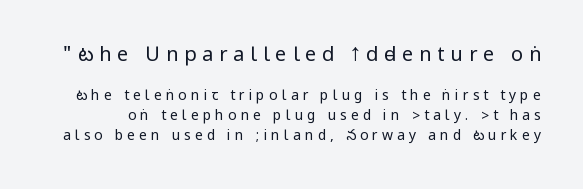
{"italic": "no", "bold": "no", "underline": "no", "line_spacing": "normal", "line_spacing_ratio": 1.44, "letter_spacing": "wide", "letter_spacing_em": 0.29, "larger_block": "first", "size_ratio": 1.43, "glyph_px": 20}
